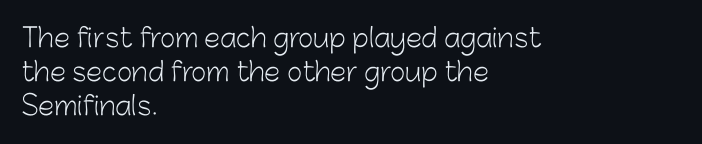
{"italic": "no", "bold": "no", "underline": "no", "align": "left", "line_spacing": "normal", "line_spacing_ratio": 1.31, "letter_spacing": "normal", "letter_spacing_em": 0.0, "glyph_px": 26}
